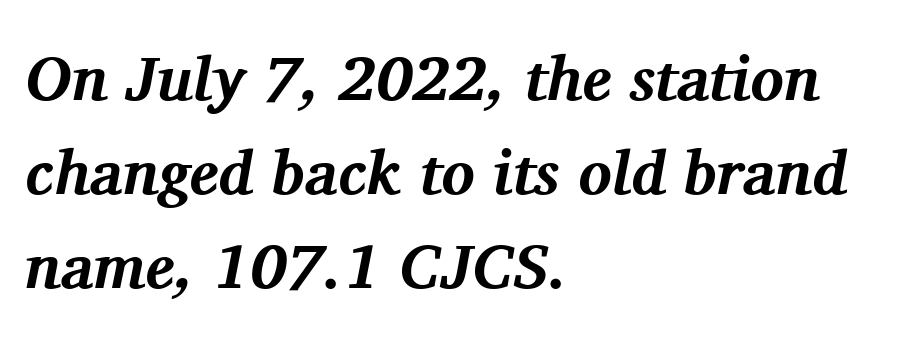
Spacing verdict: proportional, widths tailored to each character. Just letters on the line, the space beneath them empty. Compared with typical paragraphs, the rows here are spaced about the same. Set as a true bold cut, around the 700 mark. Does extra space separate the letters? No, they use regular spacing.
